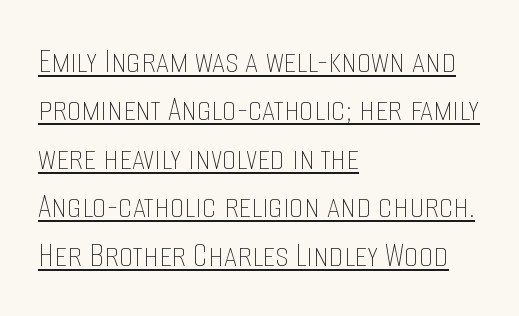
The passage shown stacks its lines at a standard gap. Words appear dense and cohesive because spacing is normal. Heft: none added — not bold. Underlined type. If you drew a ruler down the left edge, every line would touch it.
